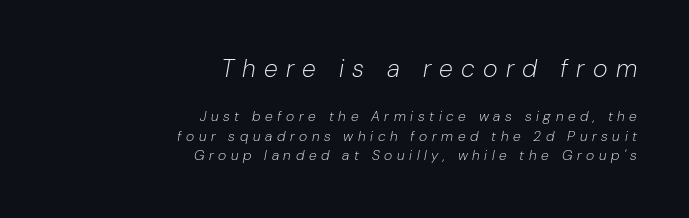
The image shows 25 px text type, italic (leaning right); set right-aligned, normal line spacing (1.4x), unusually wide letter spacing (+0.33 em), not underlined; the first (top) block is 1.79x larger.
